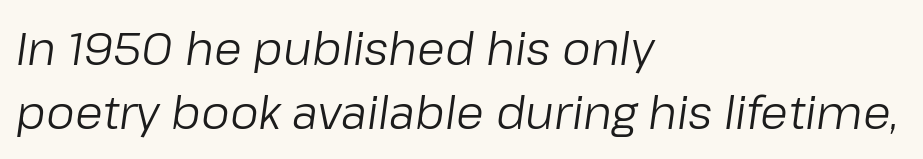
Q: Is the text bold? A: No.
Q: Is the text italic (slanted)? A: Yes, it leans right by about 8 degrees.
Q: Is the text underlined? A: No.
Q: How is the paragraph aligned? A: Left-aligned.
Q: Is the spacing between letters normal or unusually wide? A: Normal.
Q: Is the spacing between lines tight, normal or loose? A: Normal.
Q: Width (condensed, normal, or wide)? A: Normal.
Q: Stroke contrast? A: Low.
Q: x-height? A: Medium.
Q: Monospaced? A: No.
